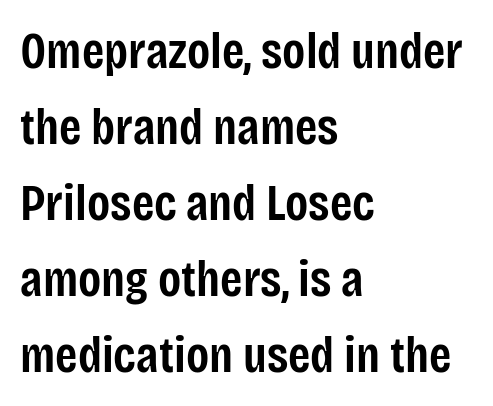
{"serif": "no", "italic": "no", "bold": "semi", "weight": "semibold", "width": "condensed", "stroke_contrast": "low", "x_height": "large", "monospaced": "no", "underline": "no", "align": "left", "line_spacing": "normal", "line_spacing_ratio": 1.49, "letter_spacing": "normal", "letter_spacing_em": 0.0, "glyph_px": 51}
